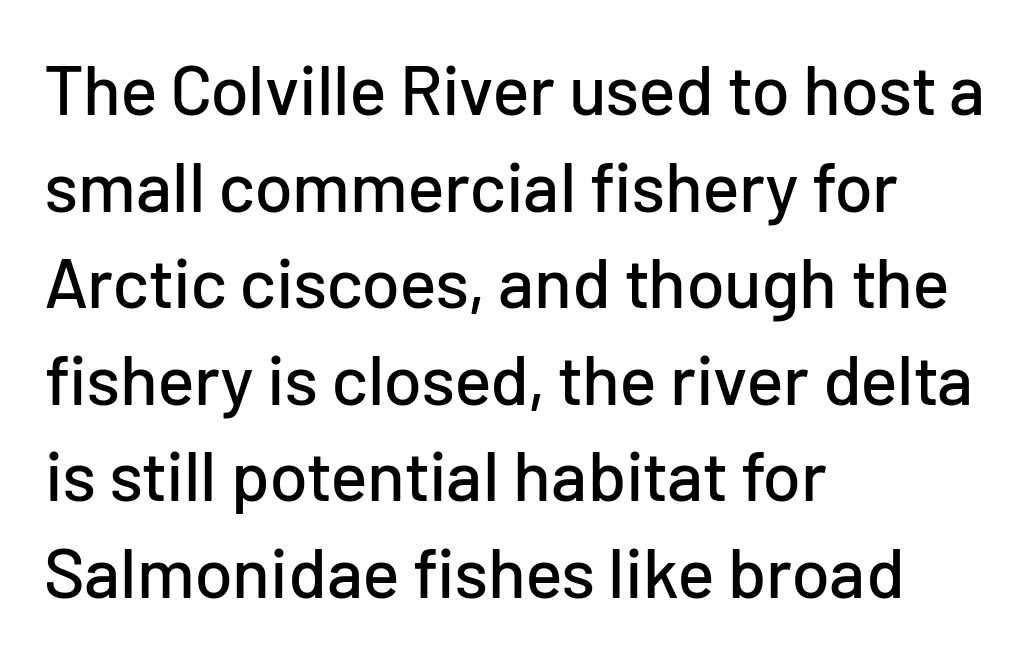
{"serif": "no", "italic": "no", "width": "normal", "stroke_contrast": "low", "x_height": "medium", "monospaced": "no", "underline": "no", "align": "left", "line_spacing": "normal", "line_spacing_ratio": 1.38, "letter_spacing": "normal", "letter_spacing_em": 0.0, "glyph_px": 70}
